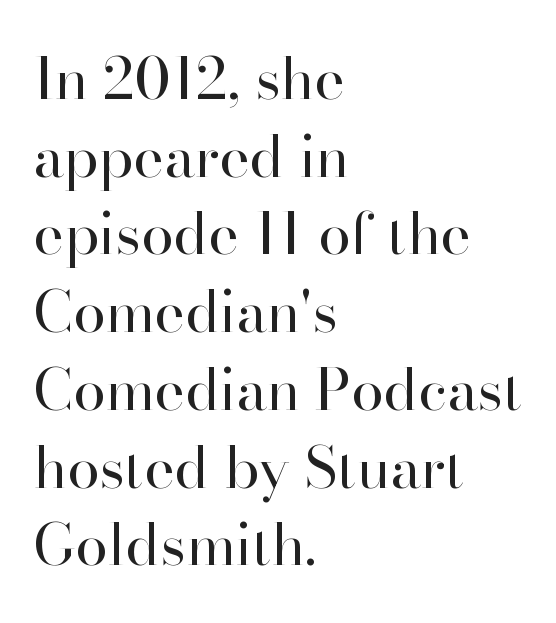
{"serif": "yes", "italic": "no", "bold": "no", "weight": "regular", "width": "normal", "stroke_contrast": "high", "x_height": "small", "monospaced": "no", "underline": "no", "align": "left", "line_spacing": "normal", "line_spacing_ratio": 1.34, "letter_spacing": "normal", "letter_spacing_em": 0.0, "glyph_px": 58}
